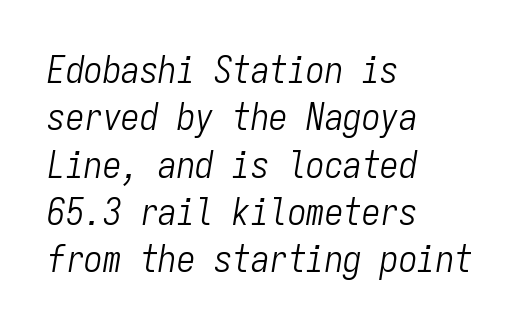
{"italic": "yes", "lean": "right", "slant_degrees": 9, "bold": "no", "weight": "light", "width": "condensed", "stroke_contrast": "low", "x_height": "medium", "monospaced": "yes", "underline": "no", "align": "left", "line_spacing": "normal", "line_spacing_ratio": 1.28, "letter_spacing": "normal", "letter_spacing_em": 0.0, "glyph_px": 37}
